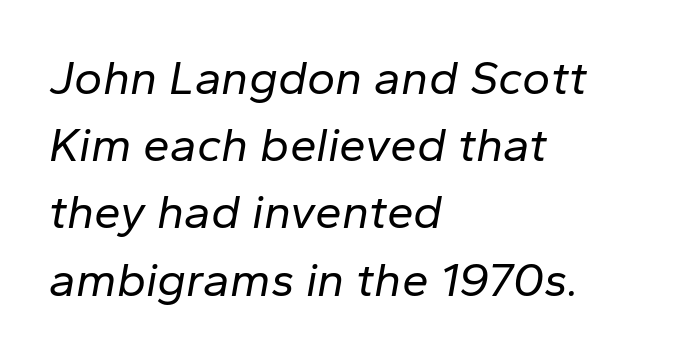
The image shows 48 px regular-weight type, italic (leaning right); set left-aligned, normal line spacing (1.4x), normal letter spacing, not underlined; low stroke contrast and a medium x-height.
